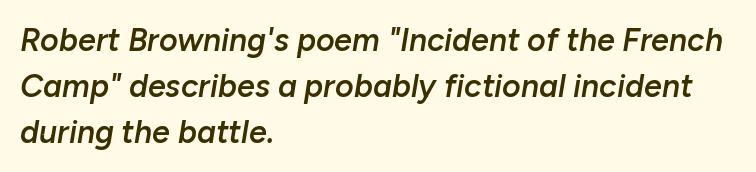
Bare-footed words on every line. This sample has the flowing, uneven cadence of proportional lettering. Is the block centered? No — it sits flush against the left margin. Each word holds together tightly as a unit, with standard inter-letter gaps. Line spacing here is normal.
